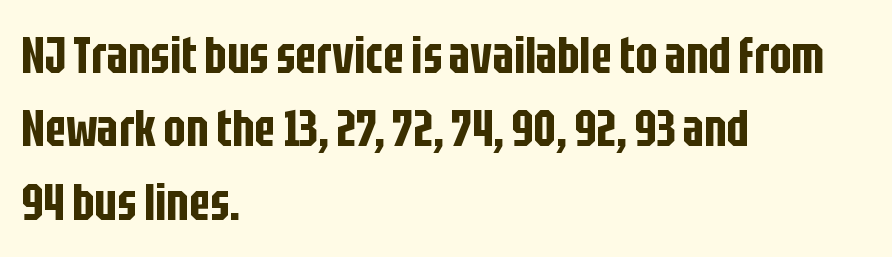
Q: Is the text italic (slanted)? A: No, it is upright.
Q: Is the typeface a serif or a sans-serif typeface? A: Sans-serif.
Q: Is the text underlined? A: No.
Q: How is the paragraph aligned? A: Left-aligned.
Q: Is the spacing between letters normal or unusually wide? A: Normal.
Q: Is the spacing between lines tight, normal or loose? A: Normal.
Q: Width (condensed, normal, or wide)? A: Condensed.
Q: Stroke contrast? A: Low.
Q: x-height? A: Large.
Q: Monospaced? A: No.
